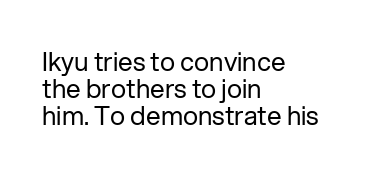
Q: Is the text bold? A: No.
Q: Is the text italic (slanted)? A: No, it is upright.
Q: Is the text underlined? A: No.
Q: How is the paragraph aligned? A: Left-aligned.
Q: Is the spacing between letters normal or unusually wide? A: Normal.
Q: Is the spacing between lines tight, normal or loose? A: Tight.
